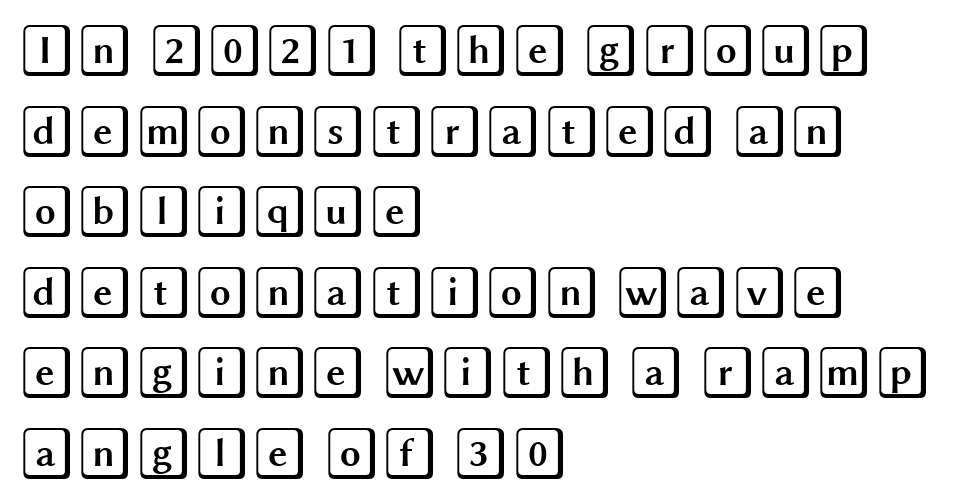
Students, observe: this is what conventionally led text looks like. Decoration check: the copy has no underline. Inter-character spacing is left at the font's built-in metrics. Do the letters lean? They stand straight. The ragged edge is on the right, which tells us the setting is flush left.
